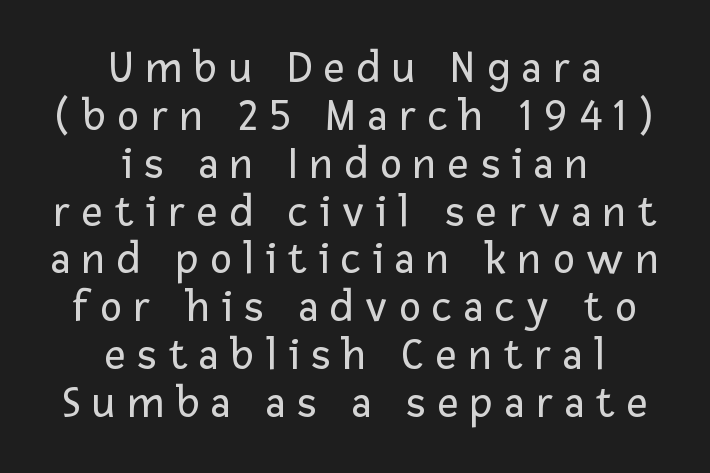
The image shows 46 px regular-weight sans-serif type, upright; set centered, tight line spacing (1.04x), unusually wide letter spacing (+0.26 em), not underlined; low stroke contrast and a medium x-height.
